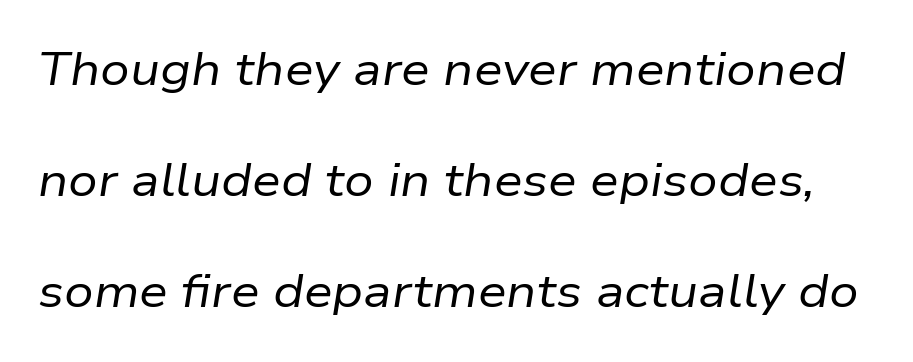
The image shows 46 px regular-weight type, italic (leaning right); set loose line spacing (2.41x), normal letter spacing, not underlined; low stroke contrast and a medium x-height.
